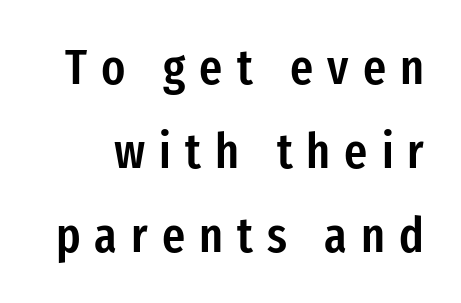
Q: Is the text bold? A: Semi-bold.
Q: Is the text italic (slanted)? A: No, it is upright.
Q: Is the typeface a serif or a sans-serif typeface? A: Sans-serif.
Q: Is the text underlined? A: No.
Q: Is the spacing between letters normal or unusually wide? A: Unusually wide.
Q: Is the spacing between lines tight, normal or loose? A: Normal.
Q: Width (condensed, normal, or wide)? A: Condensed.
Q: Stroke contrast? A: Low.
Q: x-height? A: Medium.
Q: Monospaced? A: No.
